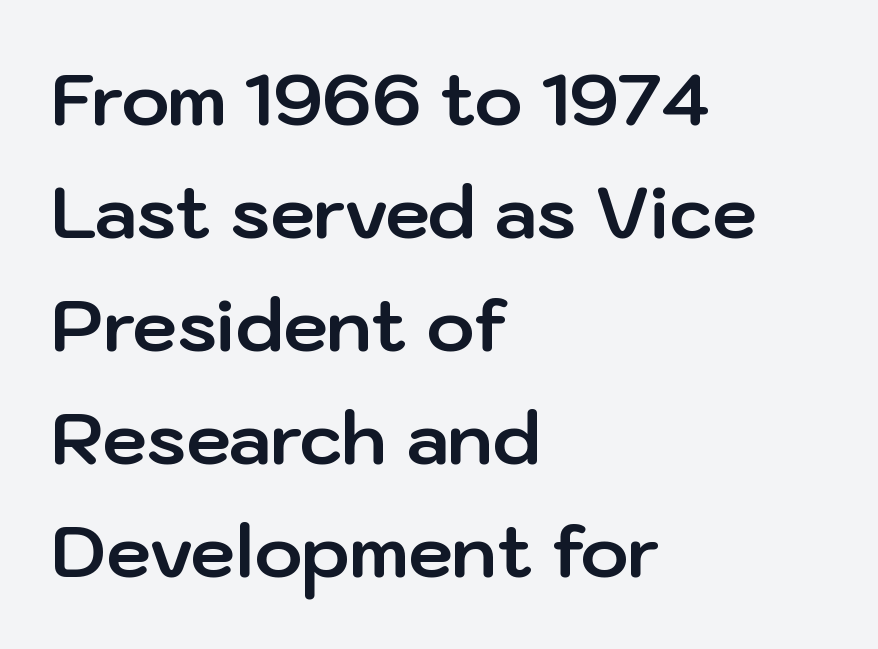
The line-height multiplier appears to be the usual default. Proportional: the letters do not fall into vertical columns. Nope, not italic — everything's standing straight. The compositor pushed each line to the left boundary. Look at the stroke-to-counter ratio: heavy, a bold.
